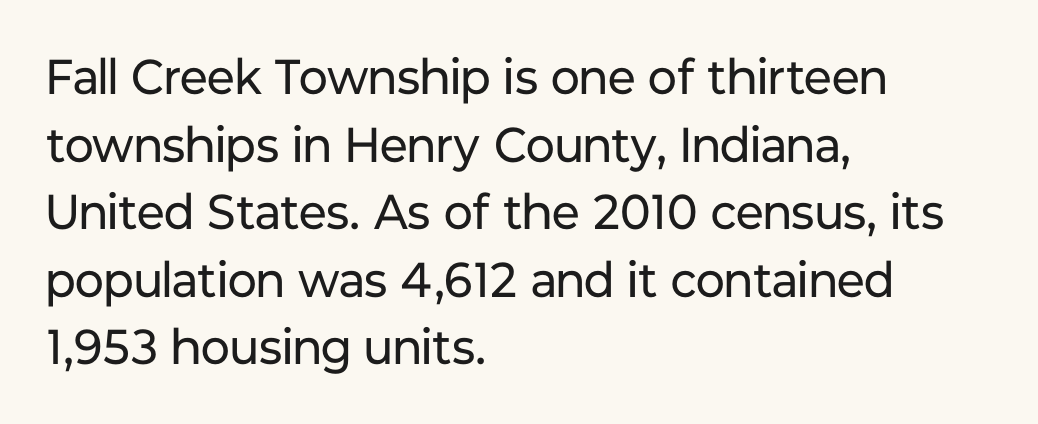
The image shows 49 px regular-weight sans-serif type, upright; set left-aligned, normal line spacing (1.38x), normal letter spacing, not underlined; low stroke contrast and a medium x-height.
